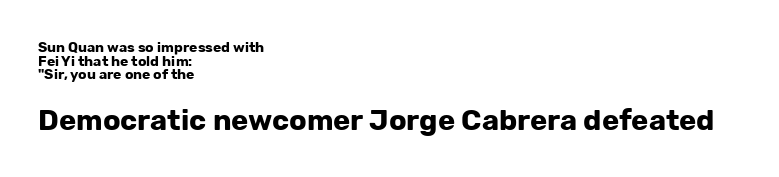
Q: Is the text bold? A: Yes.
Q: Is the text italic (slanted)? A: No, it is upright.
Q: Is the typeface a serif or a sans-serif typeface? A: Sans-serif.
Q: Is the text underlined? A: No.
Q: How is the paragraph aligned? A: Left-aligned.
Q: Is the spacing between letters normal or unusually wide? A: Normal.
Q: Is the spacing between lines tight, normal or loose? A: Tight.
Q: Which block of text is set in a larger size, the first (top) or the second (bottom)? A: The second (bottom) one.
Q: Width (condensed, normal, or wide)? A: Normal.
Q: Stroke contrast? A: Low.
Q: x-height? A: Medium.
Q: Monospaced? A: No.
